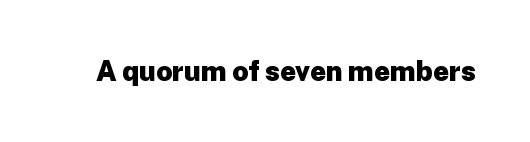
Q: Is the text bold? A: Yes.
Q: Is the text italic (slanted)? A: No, it is upright.
Q: Is the typeface a serif or a sans-serif typeface? A: Sans-serif.
Q: Is the text underlined? A: No.
Q: Is the spacing between letters normal or unusually wide? A: Normal.
Q: Width (condensed, normal, or wide)? A: Normal.
Q: Stroke contrast? A: Low.
Q: x-height? A: Medium.
Q: Monospaced? A: No.
